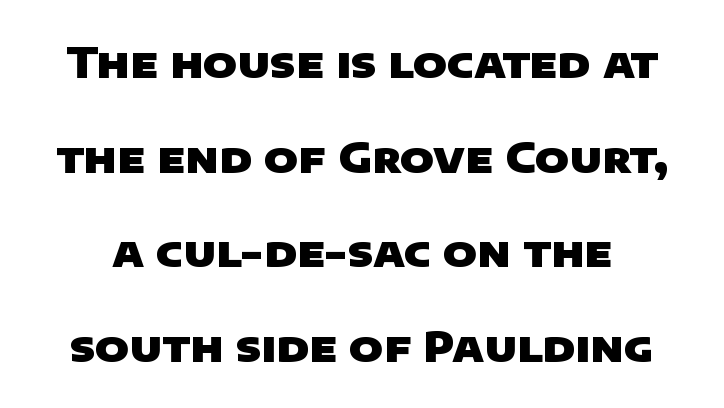
Q: Is the text bold? A: Yes.
Q: Is the typeface a serif or a sans-serif typeface? A: Sans-serif.
Q: Is the text underlined? A: No.
Q: Is the spacing between letters normal or unusually wide? A: Normal.
Q: Is the spacing between lines tight, normal or loose? A: Loose.
Q: Width (condensed, normal, or wide)? A: Wide.
Q: Stroke contrast? A: Low.
Q: x-height? A: Large.
Q: Monospaced? A: No.
